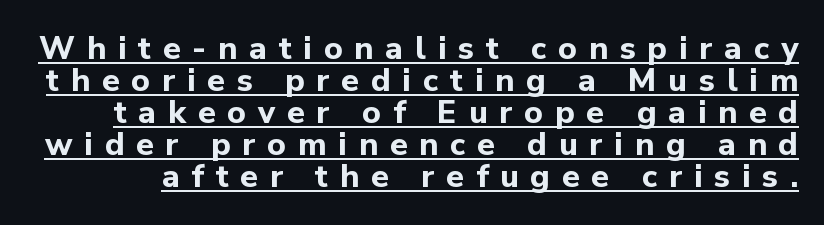
Q: Is the text bold? A: Yes.
Q: Is the text italic (slanted)? A: No, it is upright.
Q: Is the typeface a serif or a sans-serif typeface? A: Sans-serif.
Q: Is the text underlined? A: Yes.
Q: Is the spacing between letters normal or unusually wide? A: Unusually wide.
Q: Is the spacing between lines tight, normal or loose? A: Tight.
Q: Width (condensed, normal, or wide)? A: Normal.
Q: Stroke contrast? A: Low.
Q: x-height? A: Medium.
Q: Monospaced? A: No.
